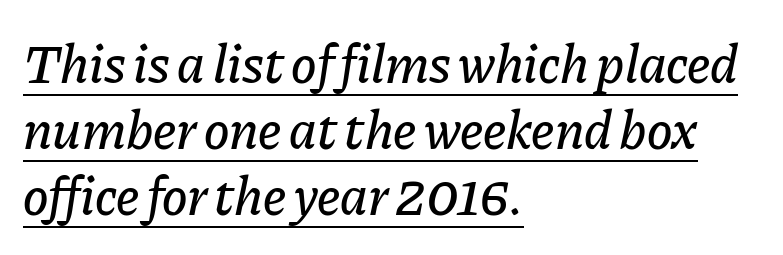
Every character sits at an angle, as italics do. Each line of the rendering has a horizontal stroke beneath the glyphs. These lines are set flush left with a ragged right edge. Proportional: the letters do not fall into vertical columns. The line texture is even and compact thanks to regular tracking.
